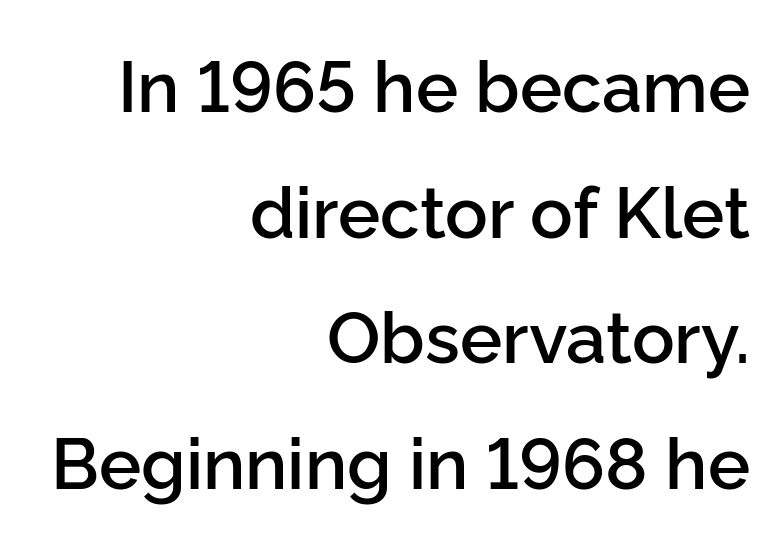
The image shows 71 px semibold sans-serif type, upright; set right-aligned, line spacing 1.77x, normal letter spacing, not underlined; low stroke contrast and a medium x-height.
